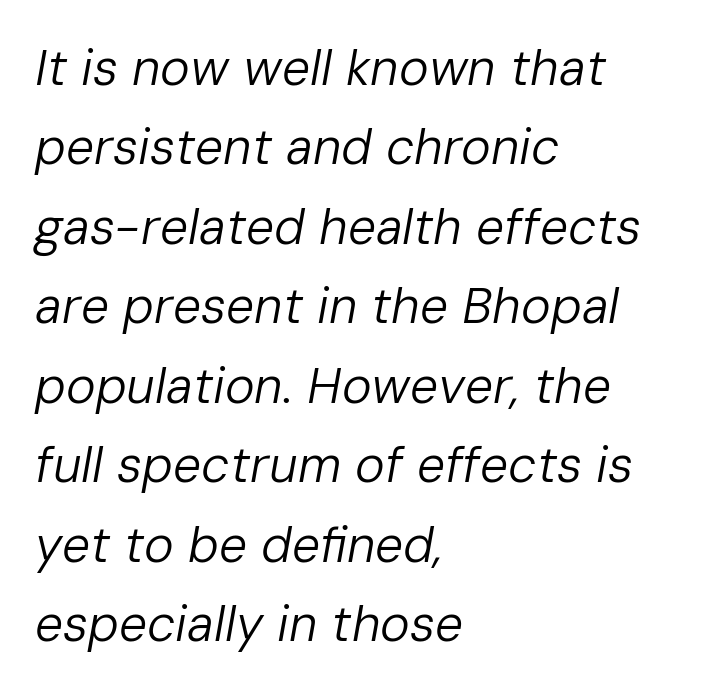
The image shows 50 px regular-weight type, italic (leaning right); set left-aligned, normal line spacing (1.59x), normal letter spacing, not underlined; low stroke contrast and a medium x-height.
